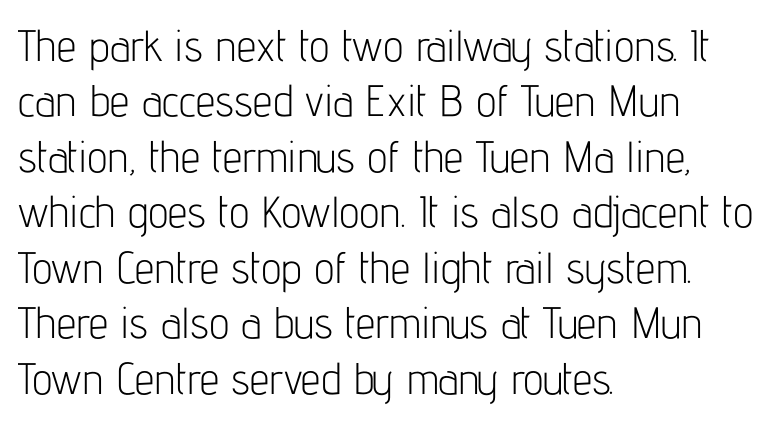
Q: Is the text bold? A: No.
Q: Is the text italic (slanted)? A: No, it is upright.
Q: Is the typeface a serif or a sans-serif typeface? A: Sans-serif.
Q: Is the text underlined? A: No.
Q: How is the paragraph aligned? A: Left-aligned.
Q: Is the spacing between letters normal or unusually wide? A: Normal.
Q: Is the spacing between lines tight, normal or loose? A: Normal.
Q: Width (condensed, normal, or wide)? A: Condensed.
Q: Stroke contrast? A: Low.
Q: x-height? A: Medium.
Q: Monospaced? A: No.
